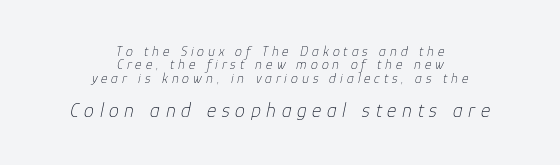
The compositor balanced each line on the midline. Caption: expanded tracking, letters set apart. Heft: none added — not bold. Top chunk: small. Bottom chunk: large. The vertical gap from one line to the next is small.
